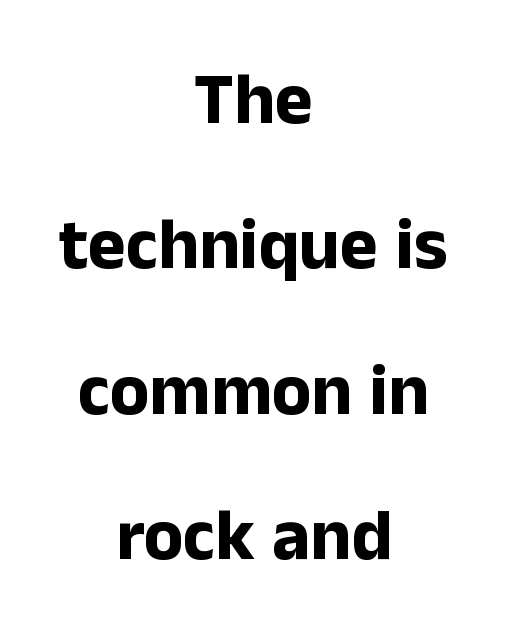
One-word summary of the alignment: center. Nothing unusual about the tracking: characters are spaced as the font intends. This sample has the flowing, uneven cadence of proportional lettering. Type style note: lacks serifs.
